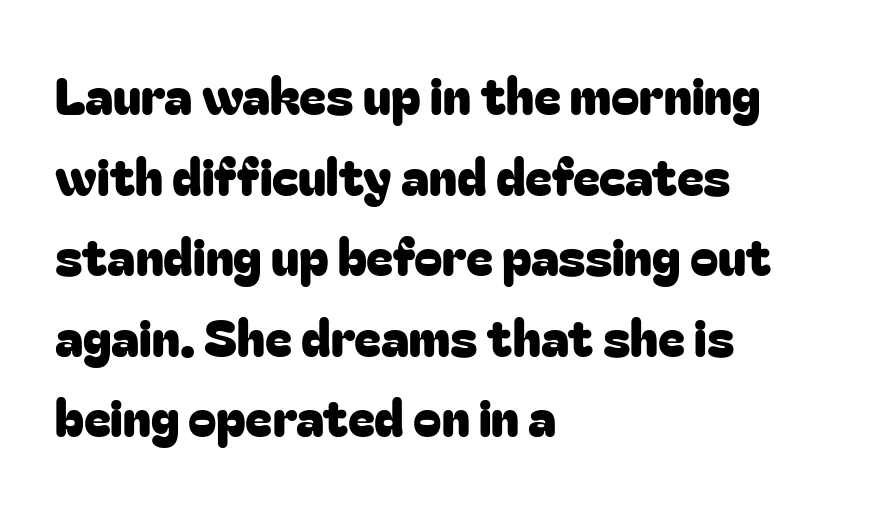
The image shows 51 px sans-serif type, upright; set left-aligned, normal line spacing (1.58x), normal letter spacing, not underlined; low stroke contrast and a medium x-height.
